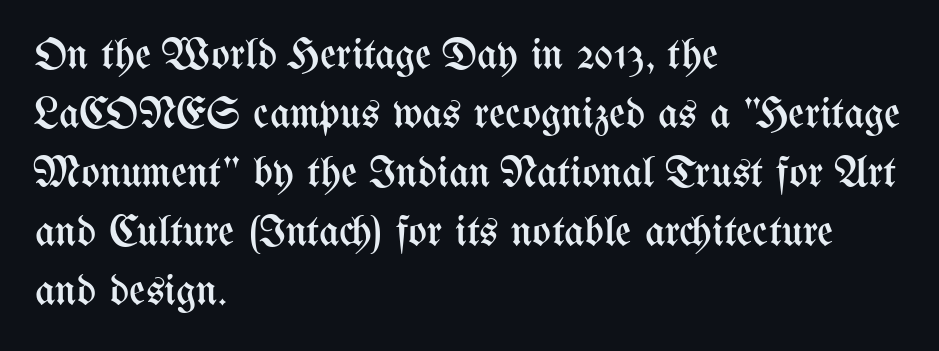
Quick note: interline space is typical. The gaps between neighbouring characters are ordinary and unremarkable. Is the block centered? No — it sits flush against the left margin. Each row of text sits above clean, open space. The passage shown is not bold in any degree.
